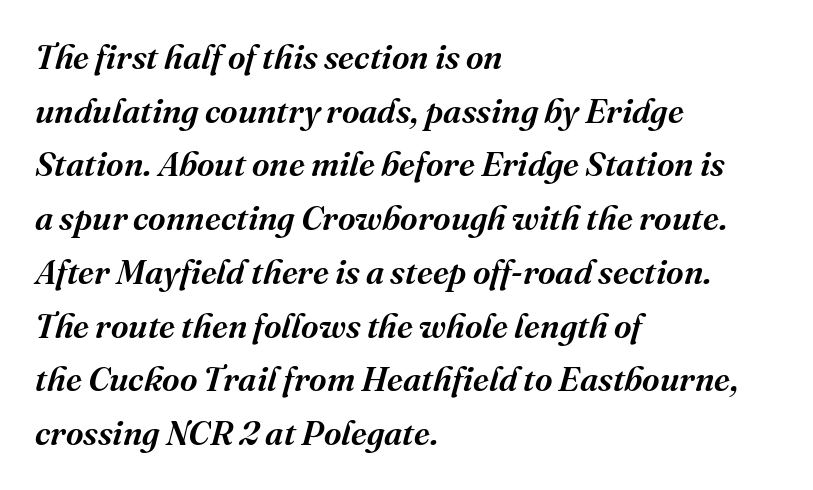
Q: Is the text bold? A: Semi-bold.
Q: Is the text italic (slanted)? A: Yes, it leans right by about 16 degrees.
Q: Is the typeface a serif or a sans-serif typeface? A: Serif.
Q: Is the text underlined? A: No.
Q: How is the paragraph aligned? A: Left-aligned.
Q: Is the spacing between letters normal or unusually wide? A: Normal.
Q: Is the spacing between lines tight, normal or loose? A: Normal.
Q: Width (condensed, normal, or wide)? A: Normal.
Q: Stroke contrast? A: Medium.
Q: x-height? A: Medium.
Q: Monospaced? A: No.
